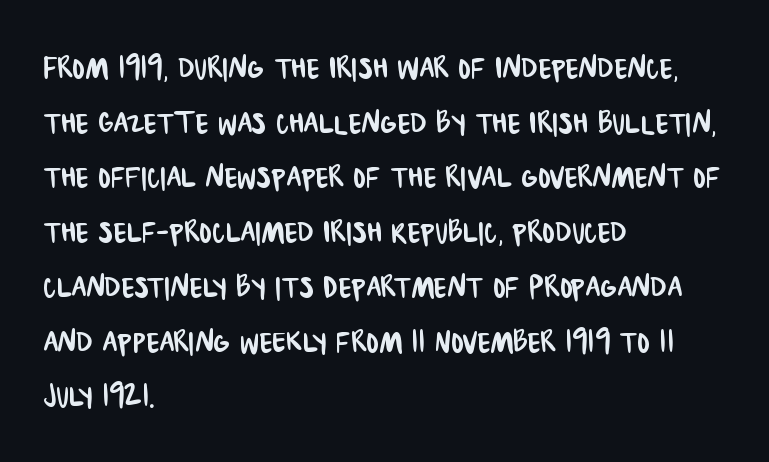
The text was rendered using a sans face with plain stroke endings. This block has exactly the height ordinary leading produces. This sample has the flowing, uneven cadence of proportional lettering. Does extra space separate the letters? No, they use regular spacing. One-word summary of the alignment: left.
